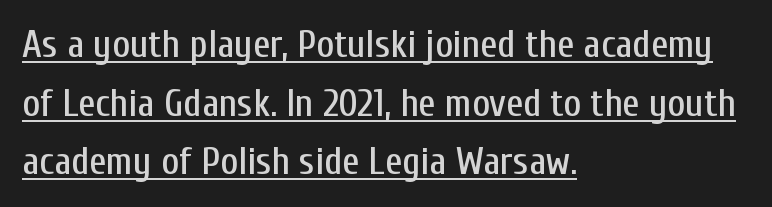
{"serif": "no", "italic": "no", "width": "condensed", "stroke_contrast": "low", "x_height": "medium", "monospaced": "no", "underline": "yes", "align": "left", "line_spacing": "normal", "line_spacing_ratio": 1.54, "letter_spacing": "normal", "letter_spacing_em": 0.0, "glyph_px": 38}
